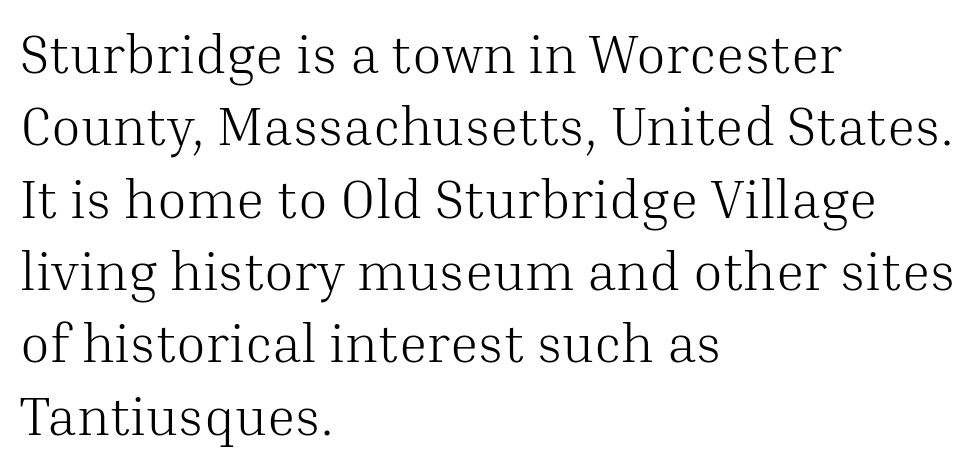
{"serif": "yes", "italic": "no", "bold": "no", "weight": "light", "width": "normal", "stroke_contrast": "medium", "x_height": "medium", "monospaced": "no", "underline": "no", "align": "left", "line_spacing": "normal", "line_spacing_ratio": 1.34, "letter_spacing": "normal", "letter_spacing_em": 0.0, "glyph_px": 54}
